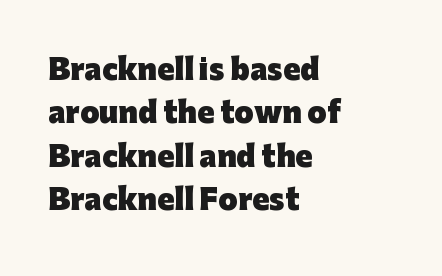
Q: Is the text bold? A: Yes.
Q: Is the text italic (slanted)? A: No, it is upright.
Q: Is the typeface a serif or a sans-serif typeface? A: Sans-serif.
Q: Is the text underlined? A: No.
Q: How is the paragraph aligned? A: Left-aligned.
Q: Is the spacing between letters normal or unusually wide? A: Normal.
Q: Is the spacing between lines tight, normal or loose? A: Normal.
Q: Width (condensed, normal, or wide)? A: Normal.
Q: Stroke contrast? A: Low.
Q: x-height? A: Medium.
Q: Monospaced? A: No.
